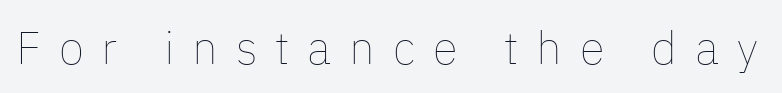
{"italic": "no", "bold": "no", "weight": "thin", "width": "normal", "stroke_contrast": "low", "x_height": "medium", "monospaced": "no", "underline": "no", "letter_spacing": "wide", "letter_spacing_em": 0.39, "glyph_px": 46}
